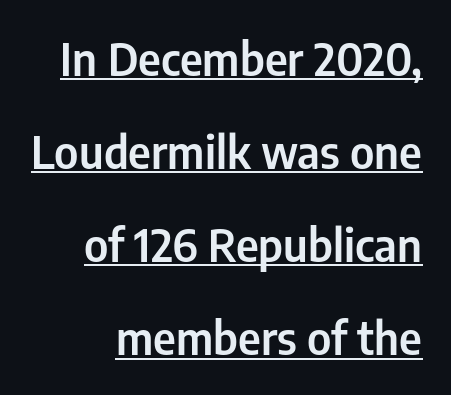
To sum up the face: it is a sans, with no serifs. These lines were composed using upright roman letters. Character widths vary here, with narrow letters taking less room than wide ones. A continuous stroke trails under the words, as in a hyperlink.
